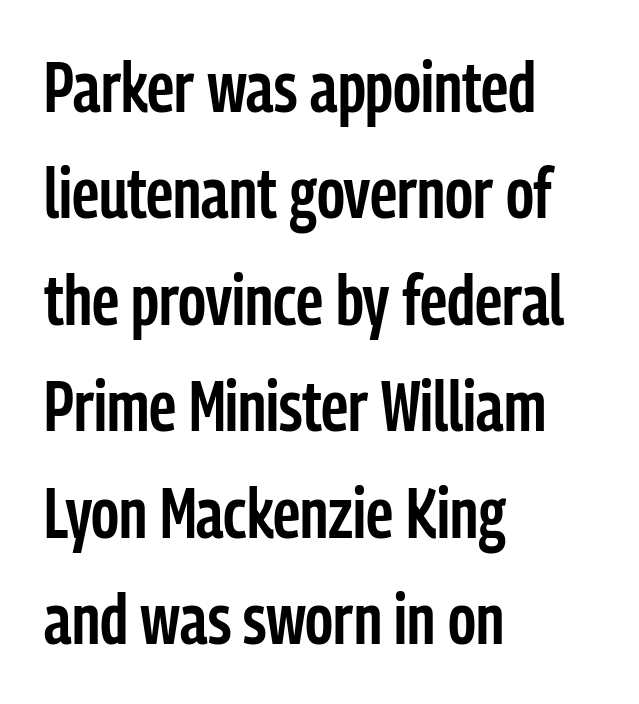
{"serif": "no", "italic": "no", "bold": "semi", "weight": "semibold", "width": "condensed", "stroke_contrast": "low", "x_height": "medium", "monospaced": "no", "underline": "no", "align": "left", "line_spacing": "normal", "line_spacing_ratio": 1.52, "letter_spacing": "normal", "letter_spacing_em": 0.0, "glyph_px": 70}
